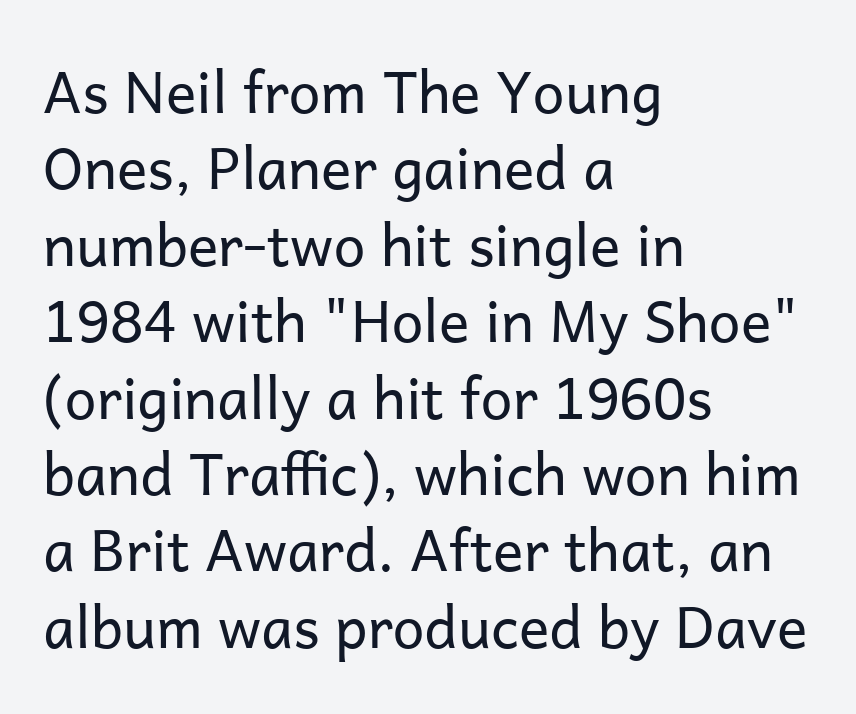
Q: Is the text bold? A: No.
Q: Is the text italic (slanted)? A: No, it is upright.
Q: Is the typeface a serif or a sans-serif typeface? A: Sans-serif.
Q: Is the text underlined? A: No.
Q: How is the paragraph aligned? A: Left-aligned.
Q: Is the spacing between letters normal or unusually wide? A: Normal.
Q: Is the spacing between lines tight, normal or loose? A: Normal.
Q: Width (condensed, normal, or wide)? A: Normal.
Q: Stroke contrast? A: Low.
Q: x-height? A: Medium.
Q: Monospaced? A: No.
